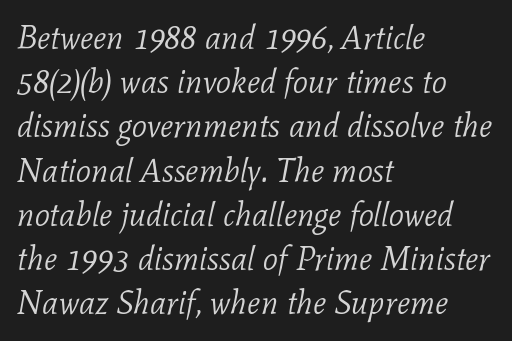
{"serif": "yes", "italic": "yes", "lean": "right", "slant_degrees": 11, "bold": "no", "weight": "light", "width": "normal", "stroke_contrast": "low", "x_height": "medium", "monospaced": "no", "underline": "no", "align": "left", "line_spacing": "normal", "line_spacing_ratio": 1.34, "letter_spacing": "normal", "letter_spacing_em": 0.0, "glyph_px": 33}
